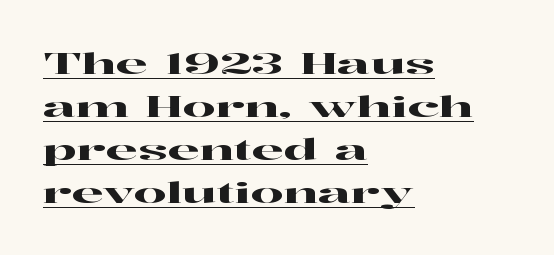
The specimen reads as upright at a glance. The leading is moderate, giving the passage an even texture. Every row of glyphs begins at an identical x-position on the left. The letters advance in unequal steps, a hallmark of proportional type.
